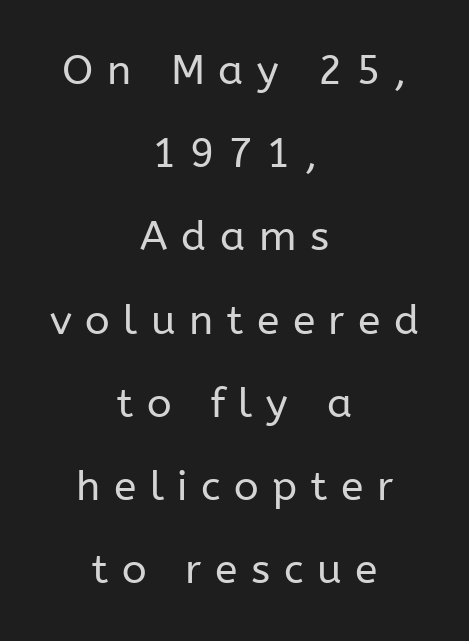
The image shows 41 px regular-weight sans-serif type, upright; set centered, loose line spacing (2.03x), unusually wide letter spacing (+0.33 em), not underlined; low stroke contrast and a medium x-height.
